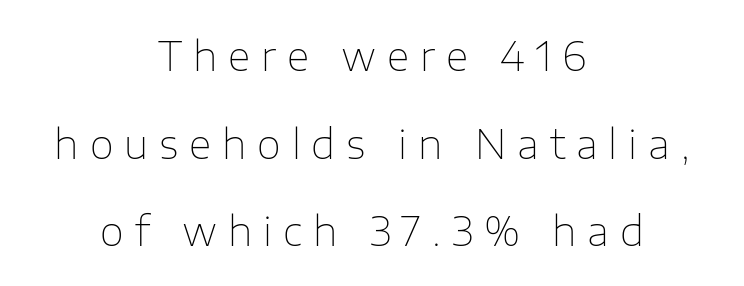
Q: Is the text bold? A: No.
Q: Is the text italic (slanted)? A: No, it is upright.
Q: Is the typeface a serif or a sans-serif typeface? A: Sans-serif.
Q: Is the text underlined? A: No.
Q: How is the paragraph aligned? A: Centered.
Q: Is the spacing between letters normal or unusually wide? A: Unusually wide.
Q: Is the spacing between lines tight, normal or loose? A: Loose.
Q: Width (condensed, normal, or wide)? A: Normal.
Q: Stroke contrast? A: Low.
Q: x-height? A: Medium.
Q: Monospaced? A: No.
